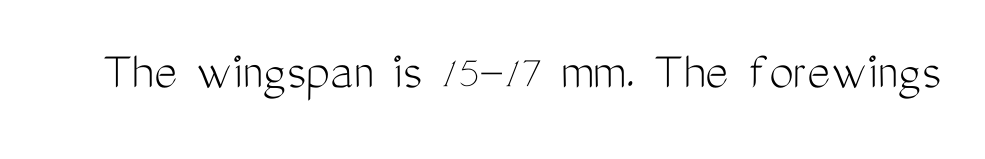
Stems here are at most as thick as an everyday book face. Italic: no, the glyphs are upright roman. Spacing verdict: proportional, widths tailored to each character. This sample uses plain, unmodified letter spacing. Examine the stroke ends and you'll find no serifs. The zone under the glyphs is completely vacant.
